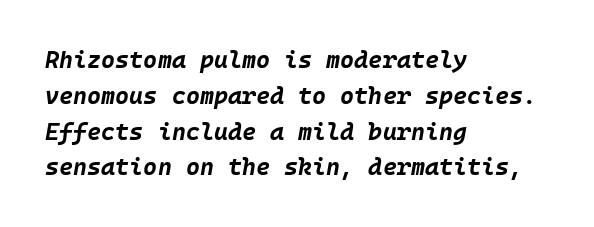
The image shows 24 px bold type, italic (leaning right); set left-aligned, normal line spacing (1.49x), normal letter spacing, not underlined.
